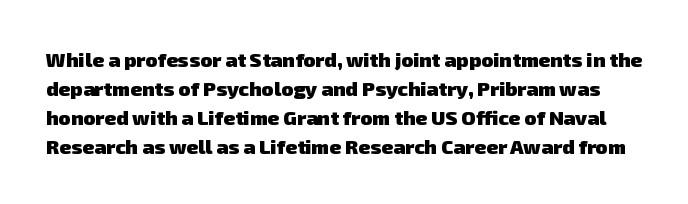
The image shows 20 px bold type; set normal line spacing (1.45x), normal letter spacing, not underlined.
